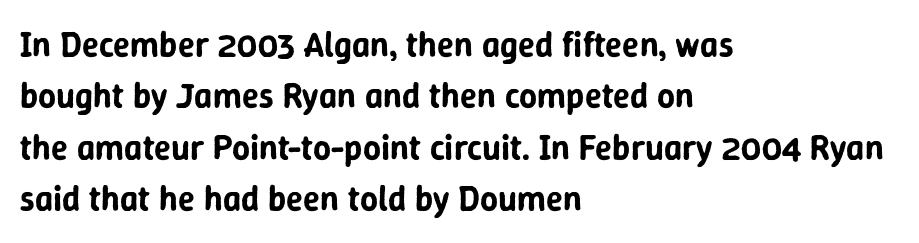
Q: Is the text italic (slanted)? A: No, it is upright.
Q: Is the typeface a serif or a sans-serif typeface? A: Sans-serif.
Q: Is the text underlined? A: No.
Q: How is the paragraph aligned? A: Left-aligned.
Q: Is the spacing between letters normal or unusually wide? A: Normal.
Q: Is the spacing between lines tight, normal or loose? A: Normal.
Q: Width (condensed, normal, or wide)? A: Normal.
Q: Stroke contrast? A: Low.
Q: x-height? A: Medium.
Q: Monospaced? A: No.
